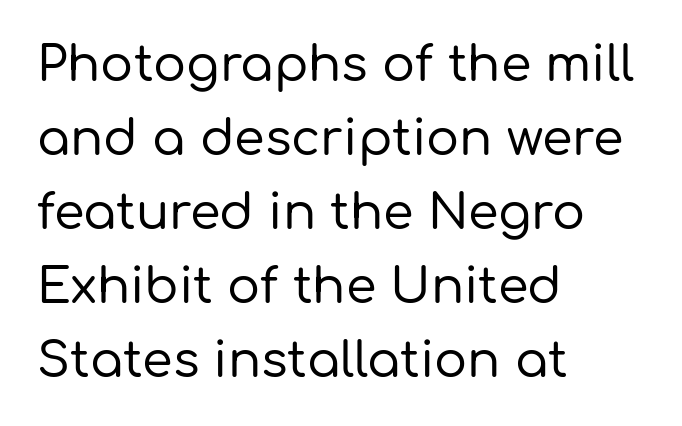
{"serif": "no", "italic": "no", "width": "normal", "stroke_contrast": "low", "x_height": "medium", "monospaced": "no", "underline": "no", "align": "left", "line_spacing": "normal", "line_spacing_ratio": 1.51, "letter_spacing": "normal", "letter_spacing_em": 0.0, "glyph_px": 49}
